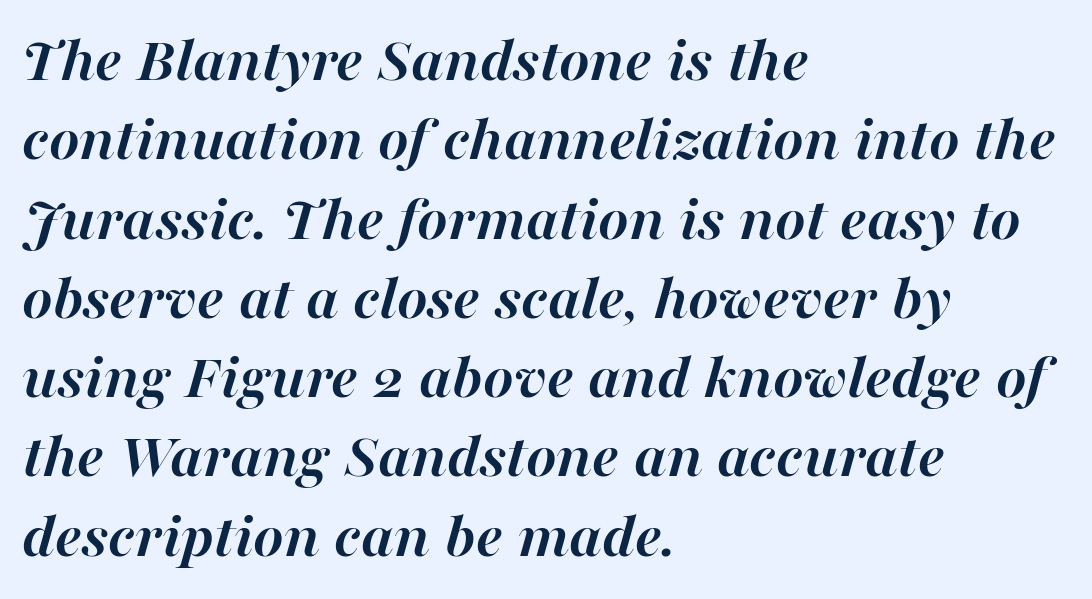
The image shows 65 px semibold type, italic (leaning right); set left-aligned, line spacing 1.22x, normal letter spacing, not underlined; high stroke contrast and a medium x-height.
